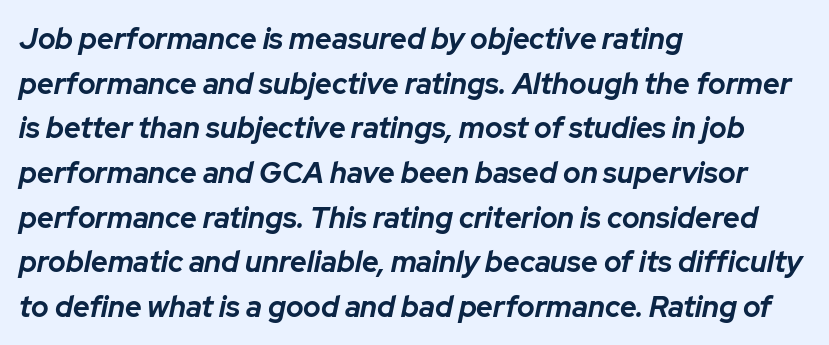
The image shows 29 px bold type, italic (leaning right); set left-aligned, normal line spacing (1.54x), normal letter spacing, not underlined; low stroke contrast and a medium x-height.
